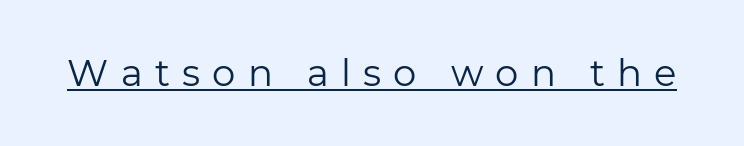
The rendering uses the underline text-decoration. To sum up the face: it is a sans, with no serifs. A typesetter would call this heavily tracked-out type. This sample has the flowing, uneven cadence of proportional lettering. Ordinary non-slanted type is in use. Stem width sits at or under what a default text font uses.
